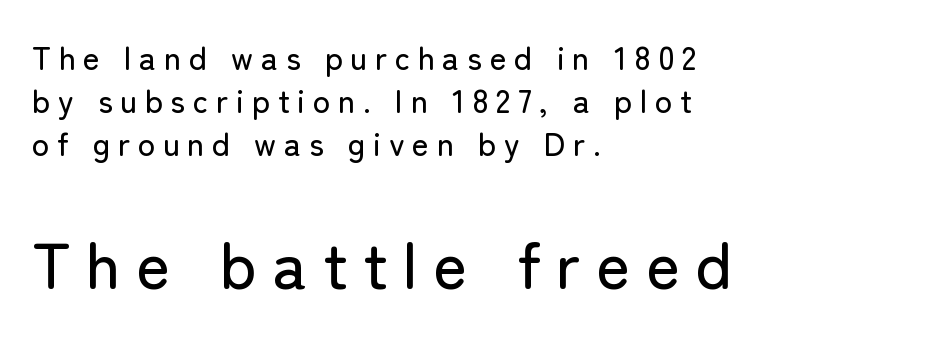
The image shows 65 px sans-serif type, upright; set left-aligned, normal line spacing (1.34x), unusually wide letter spacing (+0.24 em), not underlined; the second (bottom) block is 2.03x larger; low stroke contrast and a medium x-height.
